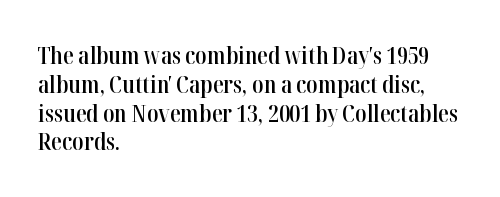
{"italic": "no", "bold": "semi", "underline": "no", "align": "left", "line_spacing_ratio": 1.2, "letter_spacing": "normal", "letter_spacing_em": 0.0, "glyph_px": 24}
